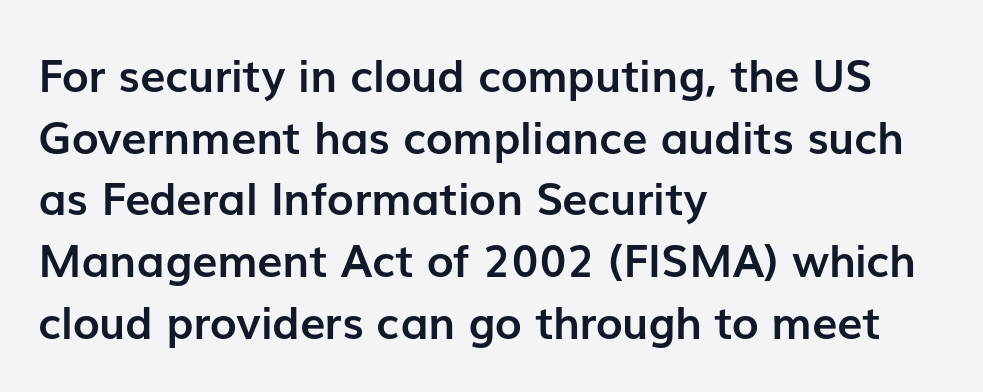
Q: Is the text bold? A: Yes.
Q: Is the text italic (slanted)? A: No, it is upright.
Q: Is the typeface a serif or a sans-serif typeface? A: Sans-serif.
Q: Is the text underlined? A: No.
Q: How is the paragraph aligned? A: Left-aligned.
Q: Is the spacing between letters normal or unusually wide? A: Normal.
Q: Is the spacing between lines tight, normal or loose? A: Normal.
Q: Width (condensed, normal, or wide)? A: Normal.
Q: Stroke contrast? A: Low.
Q: x-height? A: Medium.
Q: Monospaced? A: No.
